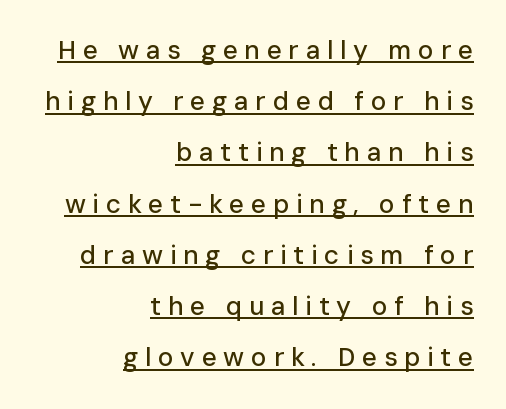
Q: Is the text italic (slanted)? A: No, it is upright.
Q: Is the text underlined? A: Yes.
Q: How is the paragraph aligned? A: Right-aligned.
Q: Is the spacing between letters normal or unusually wide? A: Unusually wide.
Q: Is the spacing between lines tight, normal or loose? A: Loose.
